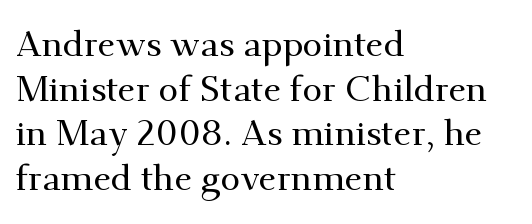
The type is set solid horizontally, with unmodified tracking. Varying glyph widths throughout — classic text-font behaviour. I'd call this a serif setting — the letters wear small feet. Unmarked baselines from the first word to the last. The setting favours the left margin, as ordinary paragraphs usually do. The letters stand straight up with perfectly vertical stems.
